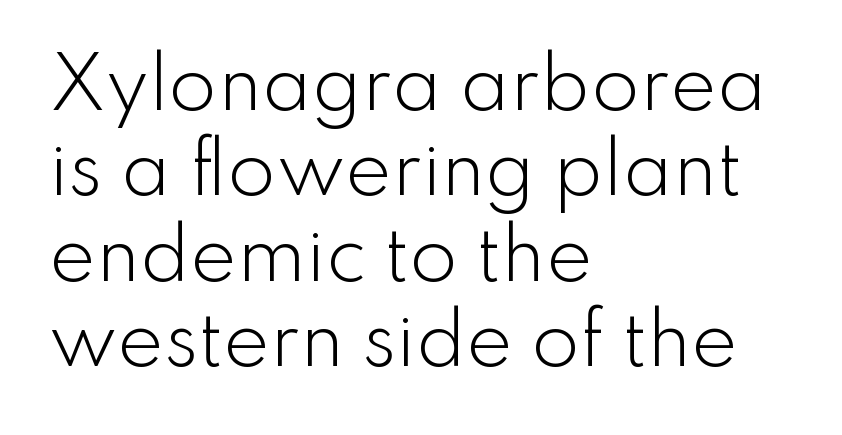
In CSS terms this would be text-align: left. In terms of letterspacing, this is plain default setting. A clean baseline with only descenders dipping below it. Here the designer chose a conventional face with non-uniform glyph widths. Check where the strokes stop: nothing finishes them off — pure sans. A light-to-regular cut is what we see here.
